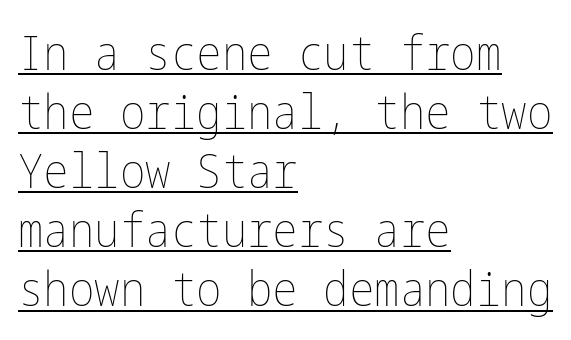
{"italic": "no", "bold": "no", "weight": "thin", "width": "condensed", "stroke_contrast": "low", "x_height": "medium", "underline": "yes", "align": "left", "line_spacing_ratio": 1.23, "letter_spacing": "normal", "letter_spacing_em": 0.0, "glyph_px": 48}
